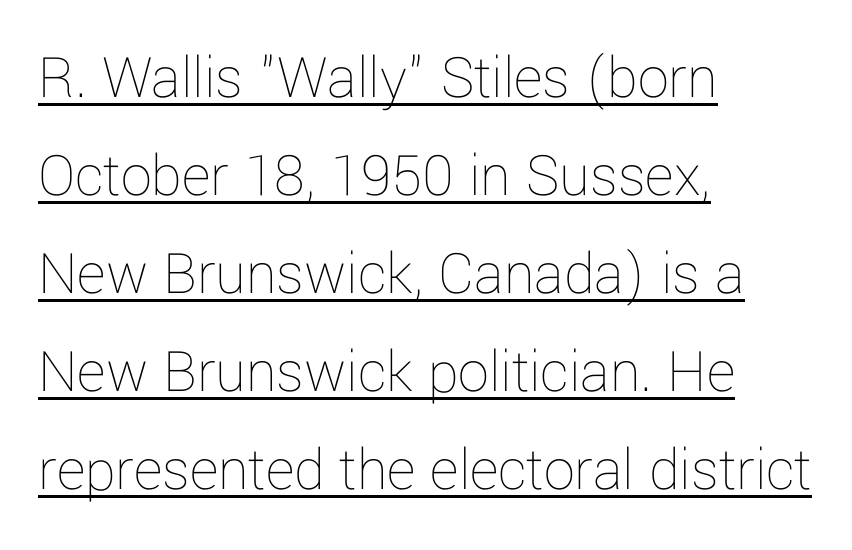
The image shows 62 px thin type, upright; set left-aligned, normal line spacing (1.58x), normal letter spacing, underlined; low stroke contrast and a medium x-height.
